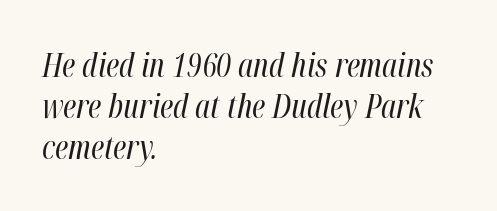
The image shows 32 px regular-weight, condensed type, italic (leaning right); set left-aligned, normal line spacing (1.28x), normal letter spacing, not underlined; high stroke contrast and a medium x-height.
